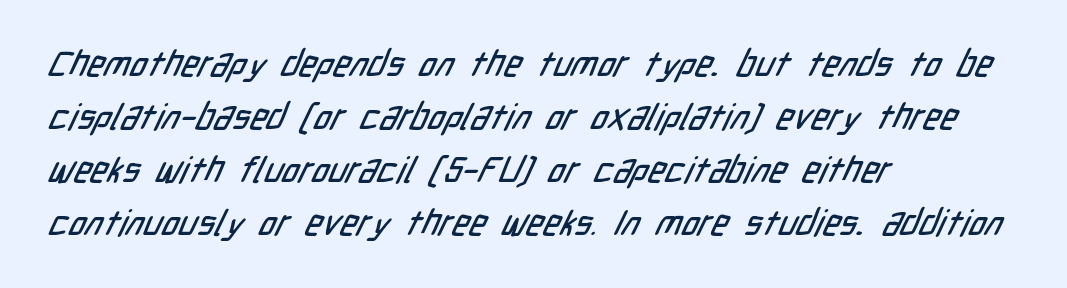
The paragraph has a hard left edge and a soft right edge. Honestly, the letter spacing is just normal — you wouldn't notice it. The font family rendered here belongs to the sans-serif group. Think of a printed novel: that variable character pitch is what you see here. Clear beneath every line of the passage.
